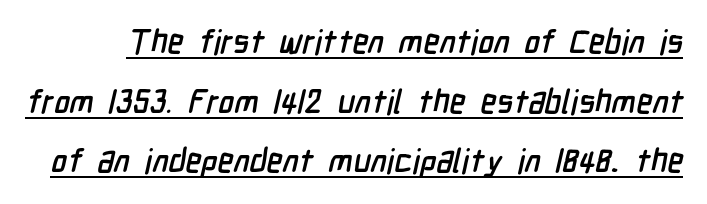
The image shows 33 px condensed sans-serif type; set line spacing 1.81x, normal letter spacing, underlined; low stroke contrast and a medium x-height.
